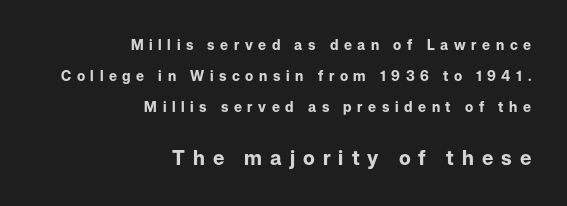
Q: Is the text bold? A: Yes.
Q: Is the text italic (slanted)? A: No, it is upright.
Q: Is the text underlined? A: No.
Q: How is the paragraph aligned? A: Right-aligned.
Q: Is the spacing between letters normal or unusually wide? A: Unusually wide.
Q: Is the spacing between lines tight, normal or loose? A: Loose.
Q: Which block of text is set in a larger size, the first (top) or the second (bottom)? A: The second (bottom) one.
